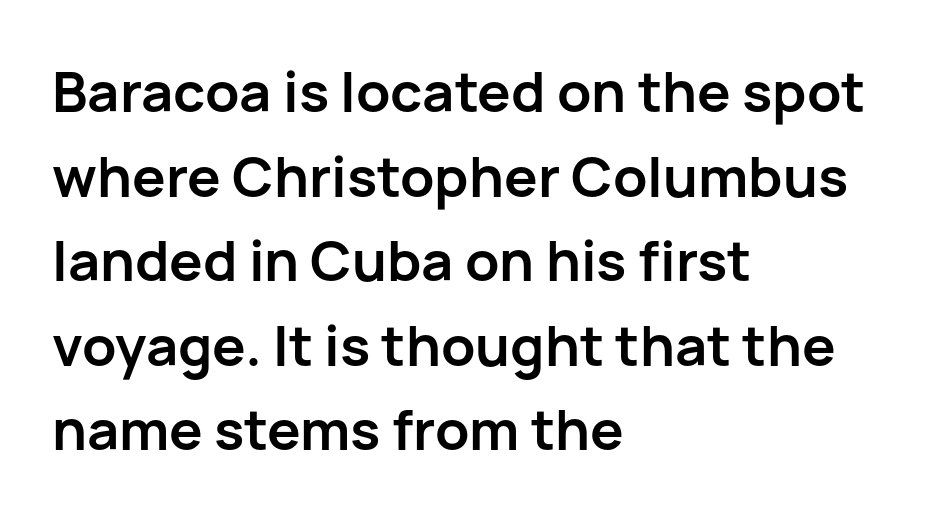
These lines are rendered in a variable-pitch font. Horizontal alignment here is leftward, the default for most running prose. Are there feet on the stems? There aren't — it's a sans. Nobody drew a line under any word here. One glance says typical: line gaps are just what's usual.
